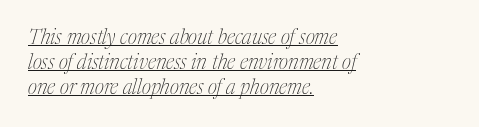
Q: Is the text bold? A: No.
Q: Is the text italic (slanted)? A: Yes, it leans right by about 17 degrees.
Q: Is the text underlined? A: Yes.
Q: How is the paragraph aligned? A: Left-aligned.
Q: Is the spacing between letters normal or unusually wide? A: Normal.
